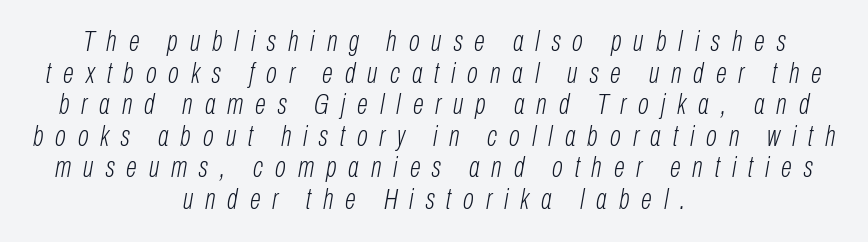
{"italic": "yes", "lean": "right", "slant_degrees": 10, "bold": "no", "weight": "light", "width": "condensed", "stroke_contrast": "low", "x_height": "medium", "monospaced": "no", "underline": "no", "align": "center", "line_spacing": "tight", "line_spacing_ratio": 1.09, "letter_spacing": "wide", "letter_spacing_em": 0.41, "glyph_px": 29}
